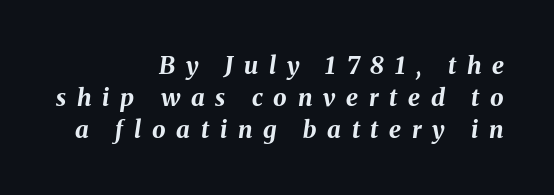
Q: Is the text bold? A: Yes.
Q: Is the text italic (slanted)? A: Yes, it leans right by about 8 degrees.
Q: Is the text underlined? A: No.
Q: How is the paragraph aligned? A: Right-aligned.
Q: Is the spacing between letters normal or unusually wide? A: Unusually wide.
Q: Is the spacing between lines tight, normal or loose? A: Normal.
